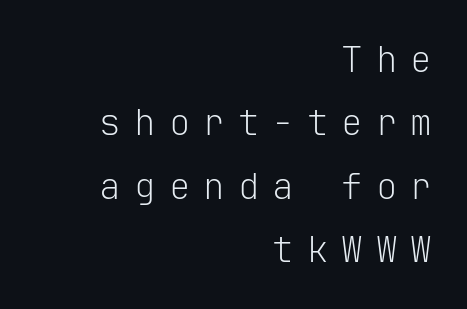
Line endings align vertically; line beginnings do not. The face used here is monospaced, like something from a code editor. Weight: regular or lighter. Stroke terminals: plain, sans-serif.
